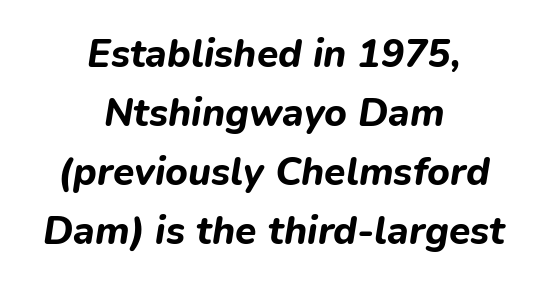
{"italic": "yes", "lean": "right", "slant_degrees": 9, "bold": "yes", "weight": "bold", "width": "normal", "stroke_contrast": "low", "x_height": "medium", "monospaced": "no", "underline": "no", "align": "center", "line_spacing": "normal", "line_spacing_ratio": 1.51, "letter_spacing": "normal", "letter_spacing_em": 0.0, "glyph_px": 39}
